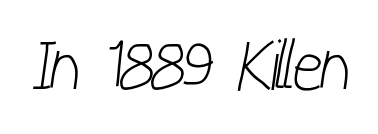
The image shows 70 px light, condensed sans-serif type; set normal letter spacing, not underlined; low stroke contrast and a medium x-height.
